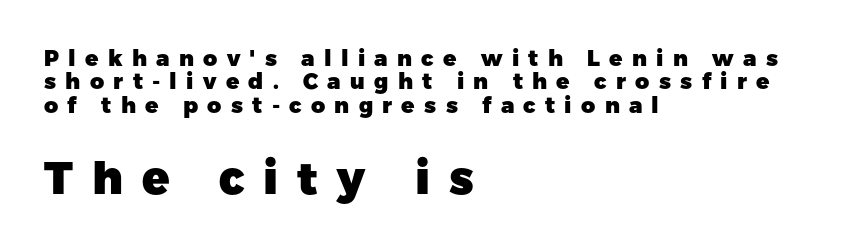
{"serif": "no", "italic": "no", "bold": "yes", "weight": "heavy", "width": "normal", "stroke_contrast": "low", "x_height": "medium", "monospaced": "no", "underline": "no", "align": "left", "line_spacing": "tight", "line_spacing_ratio": 1.06, "letter_spacing": "wide", "letter_spacing_em": 0.42, "larger_block": "second", "size_ratio": 2.05, "glyph_px": 45}
